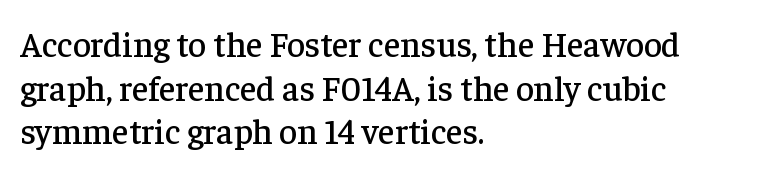
{"serif": "yes", "italic": "no", "width": "normal", "stroke_contrast": "low", "x_height": "medium", "monospaced": "no", "underline": "no", "align": "left", "line_spacing": "normal", "line_spacing_ratio": 1.25, "letter_spacing": "normal", "letter_spacing_em": 0.0, "glyph_px": 35}
